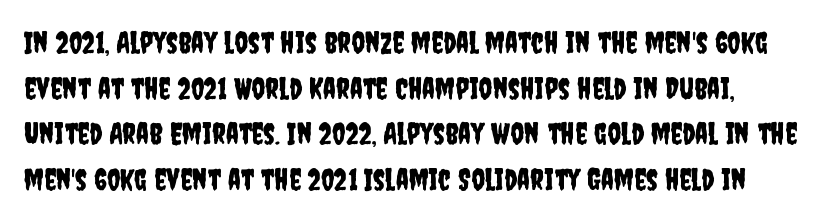
The space directly below the letters is spotless. Is there any slant? The stems are plumb. Is this a sans? Yes — the strokes have no serifs. Leading matches the norm, producing a regular column.
